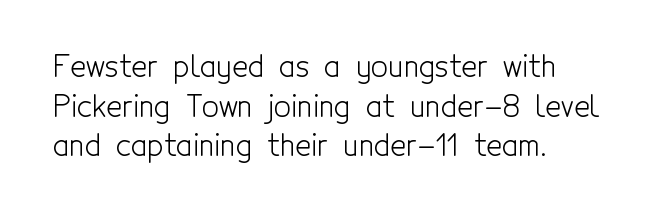
Rendered with straight, roman letterforms. The rendering uses natural spacing where letterforms have individual widths. Weight: in the light-to-regular range. Is the block centered? No — it sits flush against the left margin. Spacing between characters is what you'd get straight out of the box.
